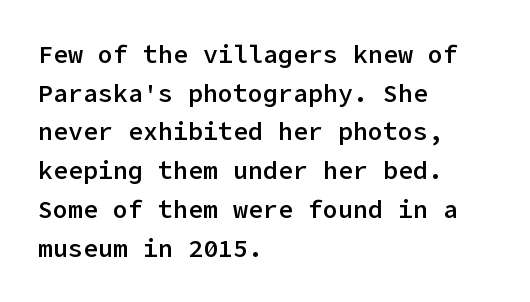
{"italic": "no", "bold": "semi", "underline": "no", "align": "left", "line_spacing": "normal", "line_spacing_ratio": 1.55, "letter_spacing": "normal", "letter_spacing_em": 0.0, "glyph_px": 25}
